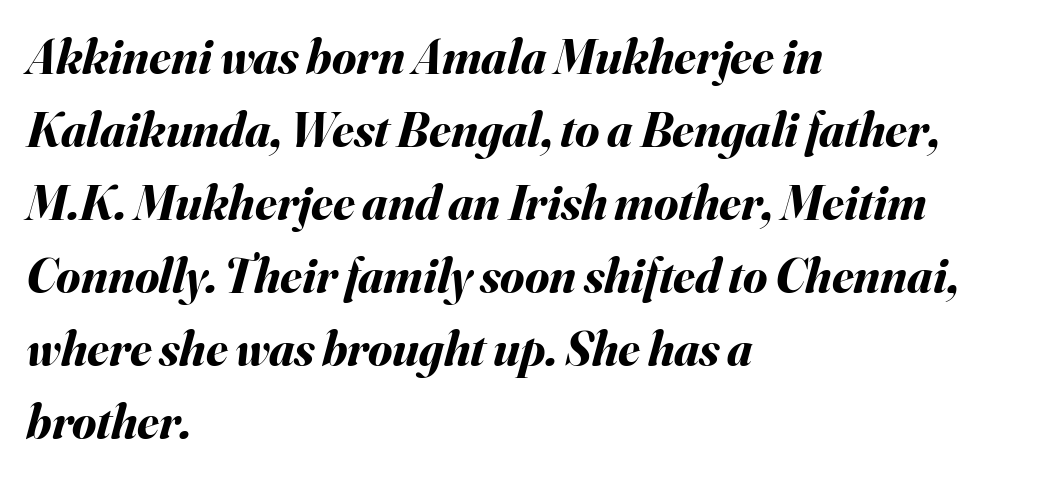
Q: Is the text bold? A: Yes.
Q: Is the text italic (slanted)? A: Yes, it leans right by about 16 degrees.
Q: Is the text underlined? A: No.
Q: How is the paragraph aligned? A: Left-aligned.
Q: Is the spacing between letters normal or unusually wide? A: Normal.
Q: Is the spacing between lines tight, normal or loose? A: Normal.
Q: Width (condensed, normal, or wide)? A: Normal.
Q: Stroke contrast? A: Medium.
Q: x-height? A: Small.
Q: Monospaced? A: No.
